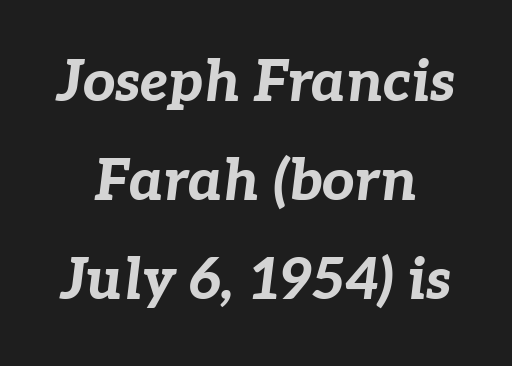
The image shows 57 px bold type, italic (leaning right); set centered, line spacing 1.74x, normal letter spacing, not underlined; low stroke contrast and a medium x-height.
